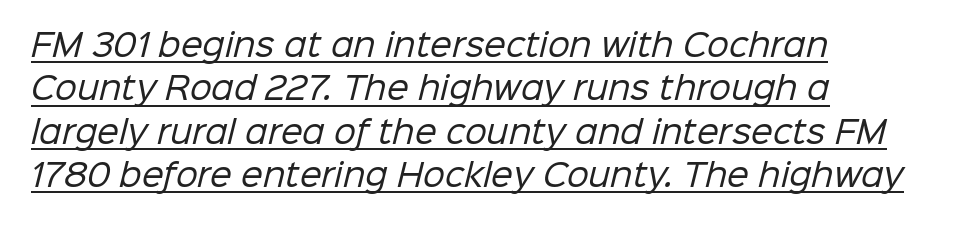
Q: Is the text bold? A: No.
Q: Is the typeface a serif or a sans-serif typeface? A: Sans-serif.
Q: Is the text underlined? A: Yes.
Q: How is the paragraph aligned? A: Left-aligned.
Q: Is the spacing between letters normal or unusually wide? A: Normal.
Q: Is the spacing between lines tight, normal or loose? A: Normal.
Q: Width (condensed, normal, or wide)? A: Normal.
Q: Stroke contrast? A: Low.
Q: x-height? A: Medium.
Q: Monospaced? A: No.
